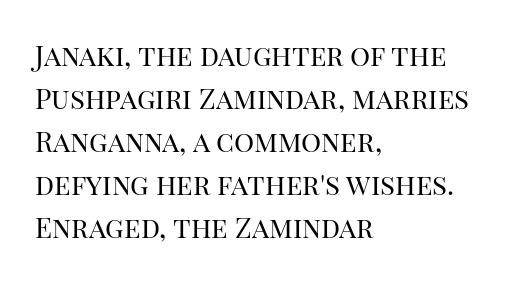
{"serif": "yes", "italic": "no", "bold": "no", "weight": "regular", "width": "normal", "stroke_contrast": "high", "x_height": "large", "monospaced": "no", "underline": "no", "align": "left", "line_spacing": "normal", "line_spacing_ratio": 1.54, "letter_spacing": "normal", "letter_spacing_em": 0.0, "glyph_px": 28}
